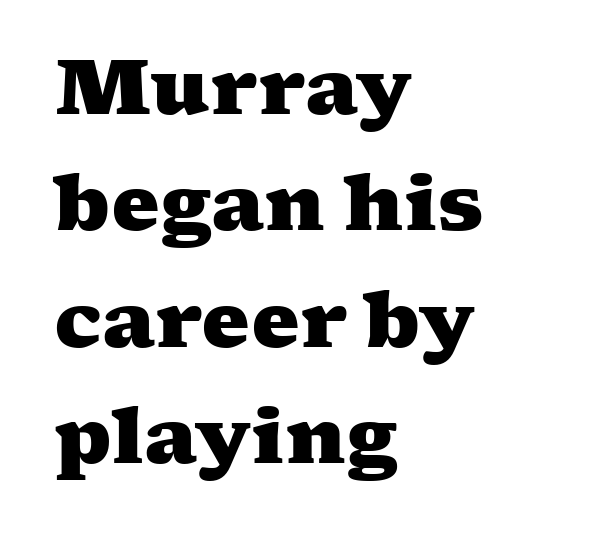
Q: Is the text bold? A: Yes.
Q: Is the typeface a serif or a sans-serif typeface? A: Serif.
Q: Is the text underlined? A: No.
Q: How is the paragraph aligned? A: Left-aligned.
Q: Is the spacing between letters normal or unusually wide? A: Normal.
Q: Is the spacing between lines tight, normal or loose? A: Normal.
Q: Width (condensed, normal, or wide)? A: Wide.
Q: Stroke contrast? A: Medium.
Q: x-height? A: Medium.
Q: Monospaced? A: No.
